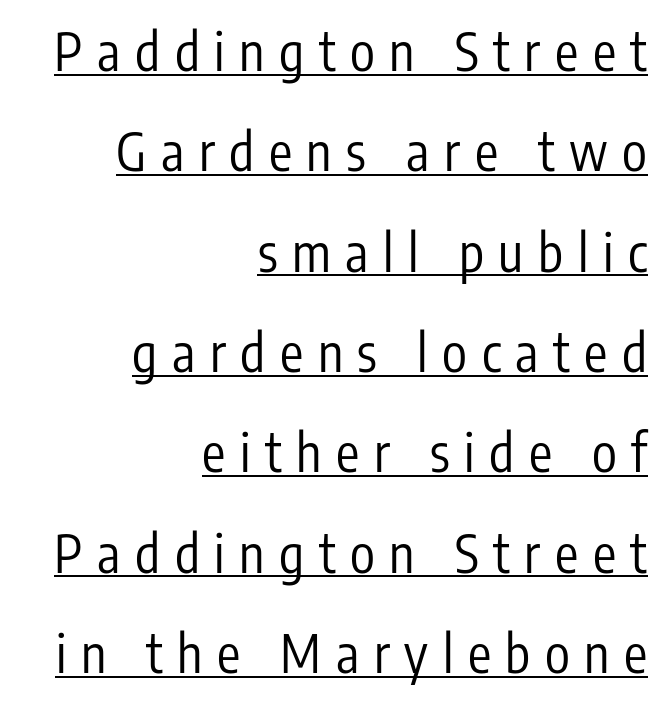
The letters stand upright; this is a roman face. Each line ends at the same right margin while the left side varies. This rendering employs a face without finishing strokes, i.e., a sans-serif. Each new line begins a long way beneath the previous one. A typesetter would call this heavily tracked-out type. In designer terms, the underline attribute is active on this setting.
